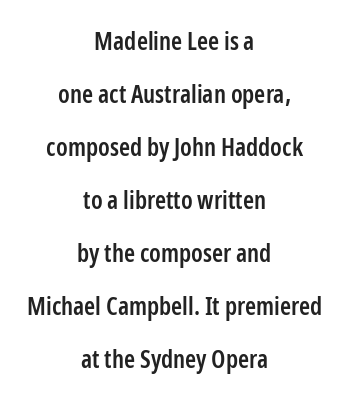
The typesetter chose a symmetrical, centered arrangement here. What stands out about the letter spacing? Nothing — it is the standard amount. What's the leading like? Stretched, with rows far apart. The characters look somewhat weighty, a semibold short of true bold.
